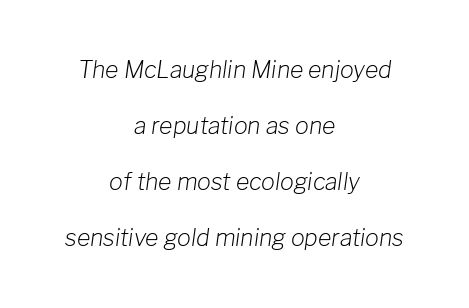
{"italic": "yes", "lean": "right", "slant_degrees": 8, "bold": "no", "underline": "no", "align": "center", "line_spacing": "loose", "line_spacing_ratio": 2.44, "letter_spacing": "normal", "letter_spacing_em": 0.0, "glyph_px": 23}
